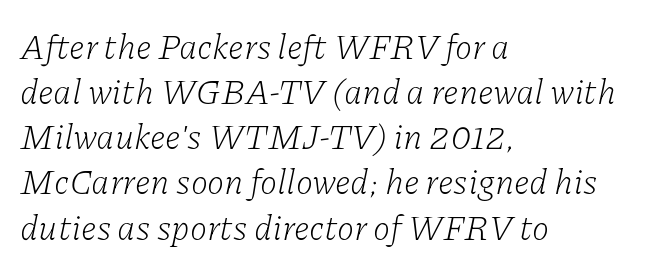
These lines stack with their left ends in a neat column. Students, note that the glyphs here touch the page at normal intervals. Just letters on the line, the space beneath them empty. The font's italic variant was chosen for this text.
